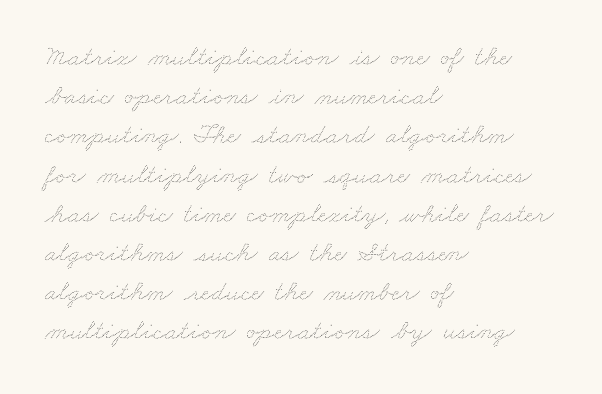
{"bold": "no", "weight": "thin", "width": "wide", "stroke_contrast": "medium", "x_height": "small", "monospaced": "no", "underline": "no", "align": "left", "line_spacing": "normal", "line_spacing_ratio": 1.4, "letter_spacing": "normal", "letter_spacing_em": 0.0, "glyph_px": 28}
